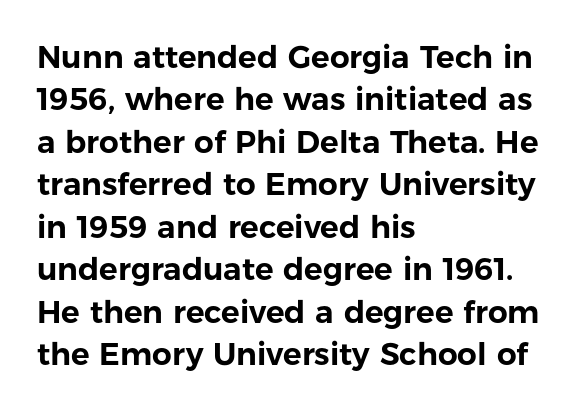
The image shows 31 px sans-serif type, upright; set left-aligned, normal line spacing (1.37x), normal letter spacing, not underlined; low stroke contrast and a medium x-height.
